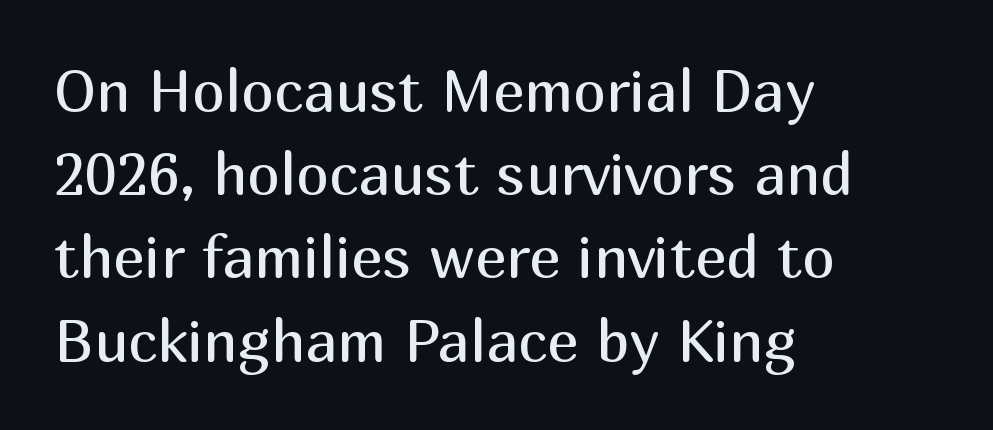
The image shows 59 px regular-weight sans-serif type, upright; set left-aligned, normal line spacing (1.41x), normal letter spacing, not underlined; medium stroke contrast and a medium x-height.
